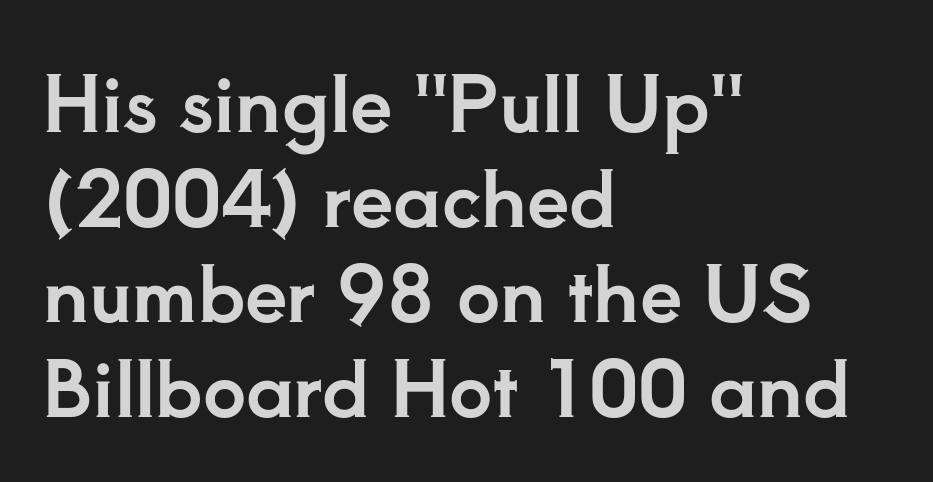
In terms of leading, this rendering sits right in the middle. This rendering leaves character spacing at its baseline value. Letters rest on an invisible, unmarked baseline. The rendering shows small feet on the letterforms — a serif design. In CSS terms this would be text-align: left.
